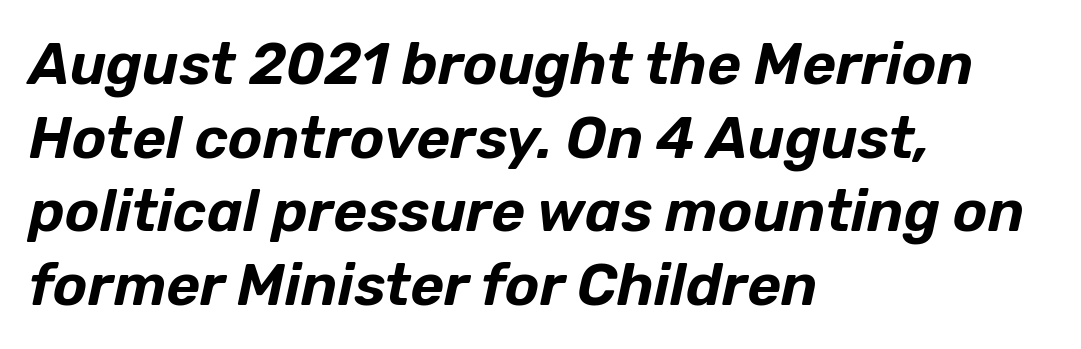
Q: Is the text italic (slanted)? A: Yes, it leans right by about 12 degrees.
Q: Is the text underlined? A: No.
Q: How is the paragraph aligned? A: Left-aligned.
Q: Is the spacing between letters normal or unusually wide? A: Normal.
Q: Is the spacing between lines tight, normal or loose? A: Normal.
Q: Width (condensed, normal, or wide)? A: Normal.
Q: Stroke contrast? A: Low.
Q: x-height? A: Medium.
Q: Monospaced? A: No.
